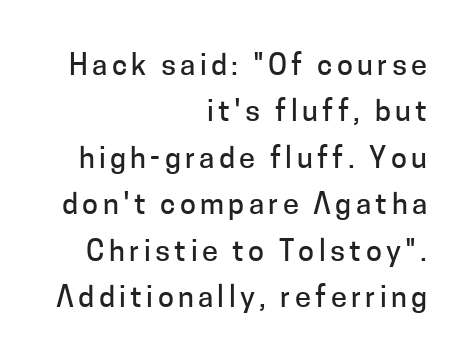
{"serif": "no", "italic": "no", "width": "normal", "stroke_contrast": "low", "x_height": "medium", "monospaced": "no", "underline": "no", "align": "right", "line_spacing": "normal", "line_spacing_ratio": 1.6, "glyph_px": 29}
